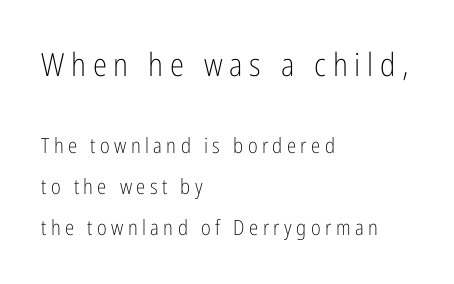
Q: Is the text bold? A: No.
Q: Is the text italic (slanted)? A: No, it is upright.
Q: Is the typeface a serif or a sans-serif typeface? A: Sans-serif.
Q: Is the text underlined? A: No.
Q: How is the paragraph aligned? A: Left-aligned.
Q: Is the spacing between letters normal or unusually wide? A: Unusually wide.
Q: Is the spacing between lines tight, normal or loose? A: Loose.
Q: Which block of text is set in a larger size, the first (top) or the second (bottom)? A: The first (top) one.
Q: Width (condensed, normal, or wide)? A: Condensed.
Q: Stroke contrast? A: Low.
Q: x-height? A: Medium.
Q: Monospaced? A: No.
